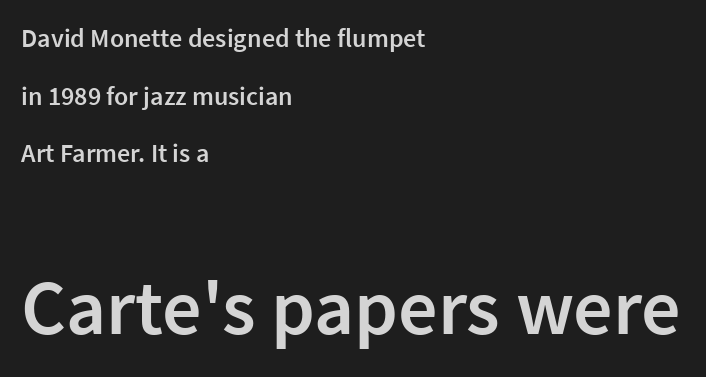
Q: Is the text bold? A: Semi-bold.
Q: Is the text italic (slanted)? A: No, it is upright.
Q: Is the typeface a serif or a sans-serif typeface? A: Sans-serif.
Q: Is the text underlined? A: No.
Q: How is the paragraph aligned? A: Left-aligned.
Q: Is the spacing between letters normal or unusually wide? A: Normal.
Q: Is the spacing between lines tight, normal or loose? A: Loose.
Q: Which block of text is set in a larger size, the first (top) or the second (bottom)? A: The second (bottom) one.
Q: Width (condensed, normal, or wide)? A: Normal.
Q: Stroke contrast? A: Low.
Q: x-height? A: Medium.
Q: Monospaced? A: No.
